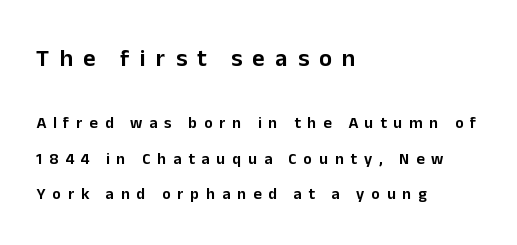
{"italic": "no", "underline": "no", "align": "left", "line_spacing": "loose", "line_spacing_ratio": 2.21, "letter_spacing": "wide", "letter_spacing_em": 0.43, "larger_block": "first", "size_ratio": 1.5, "glyph_px": 24}
